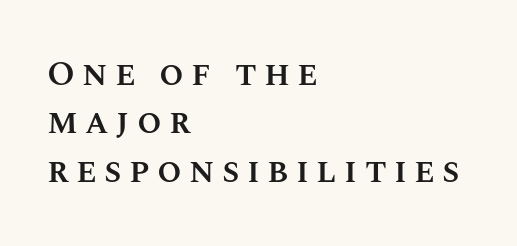
The image shows 35 px semibold type, upright; set left-aligned, normal line spacing (1.38x), unusually wide letter spacing (+0.21 em), not underlined; medium stroke contrast and a large x-height.
